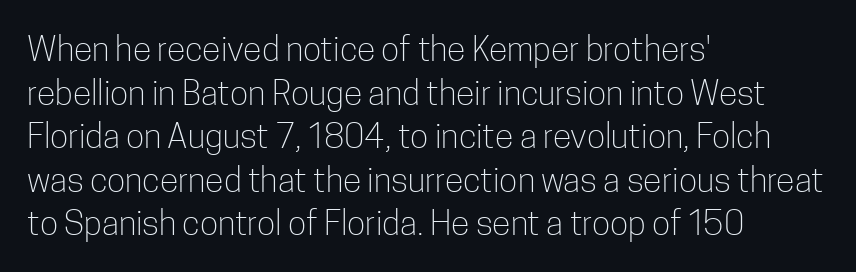
The words here are not underlined. Classification — sans serif. This sample has the flowing, uneven cadence of proportional lettering. Summary of vertical rhythm: regular, with standard interline spacing. You could call the tracking neutral — neither tight nor loose.
